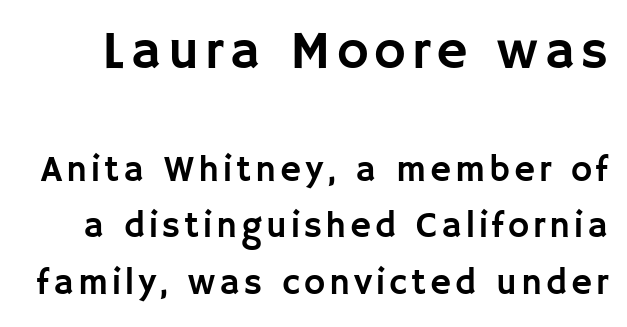
Check where the strokes stop: nothing finishes them off — pure sans. Regarding leading, the lines here are spaced in the standard way. Any mark beneath the type? The region is blank. Upright lettering throughout. The letters advance in unequal steps, a hallmark of proportional type. Bigger letters appear in the top chunk; the bottom chunk is reduced.
